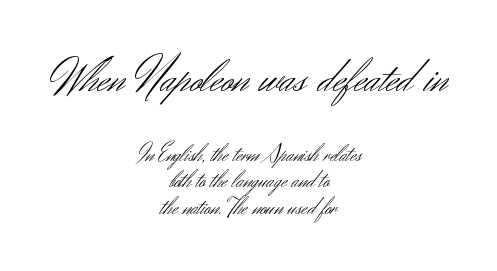
{"serif": "no", "bold": "no", "weight": "light", "width": "normal", "stroke_contrast": "medium", "x_height": "small", "monospaced": "no", "underline": "no", "align": "center", "line_spacing": "tight", "line_spacing_ratio": 1.1, "letter_spacing": "normal", "letter_spacing_em": 0.0, "larger_block": "first", "size_ratio": 2.04, "glyph_px": 49}
